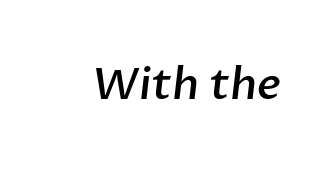
{"serif": "no", "bold": "semi", "weight": "semibold", "width": "normal", "stroke_contrast": "low", "x_height": "medium", "monospaced": "no", "underline": "no", "letter_spacing": "normal", "letter_spacing_em": 0.0, "glyph_px": 44}
